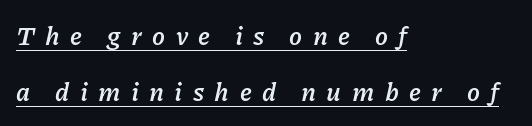
Heavy, bold letterforms. The letters are slanted; this is an italic face. The tracking jumps out immediately: characters are airy and widely separated. A baseline rule has been typeset under these characters.
